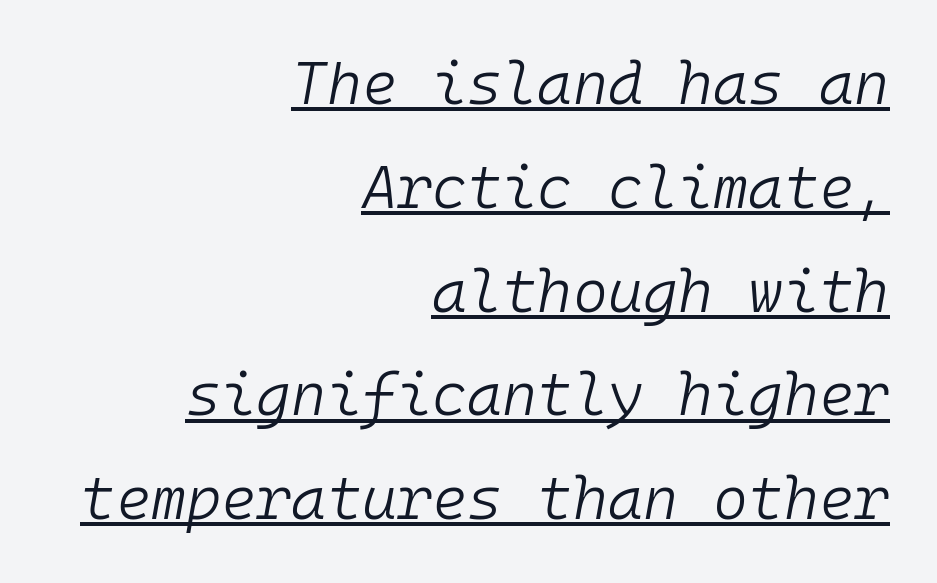
Observe the ordinary spacing: letters are neighbours, not strangers. Horizontal alignment here is rightward, an uncommon choice for prose. These lines are rendered in a fixed-pitch font. Honestly, the underline is the first thing you notice here. The passage shown leans; its letterforms are oblique. Stems and bowls with no extra thickness — not bold.
